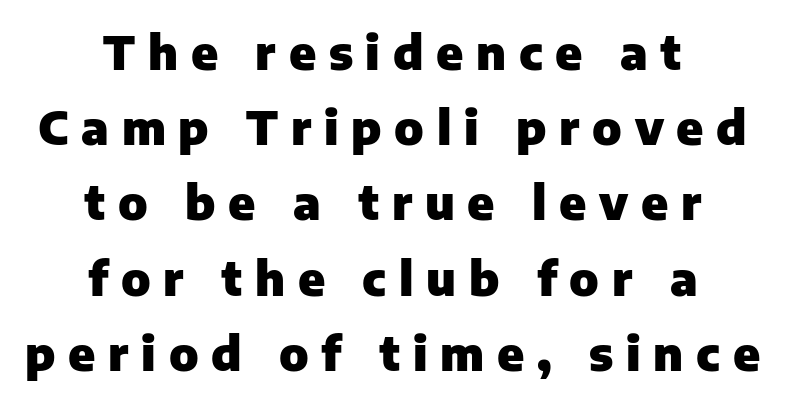
The image shows 47 px heavy sans-serif type, upright; set centered, normal line spacing (1.6x), unusually wide letter spacing (+0.27 em), not underlined; low stroke contrast and a medium x-height.
